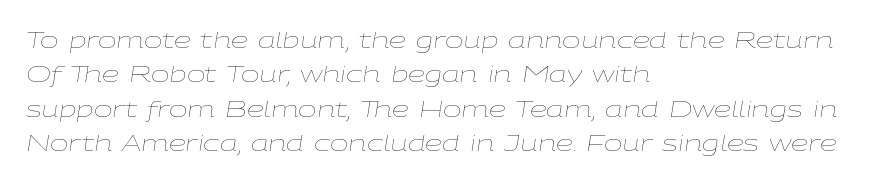
Q: Is the text bold? A: No.
Q: Is the text italic (slanted)? A: Yes, it leans right by about 9 degrees.
Q: Is the text underlined? A: No.
Q: How is the paragraph aligned? A: Left-aligned.
Q: Is the spacing between letters normal or unusually wide? A: Normal.
Q: Is the spacing between lines tight, normal or loose? A: Normal.
